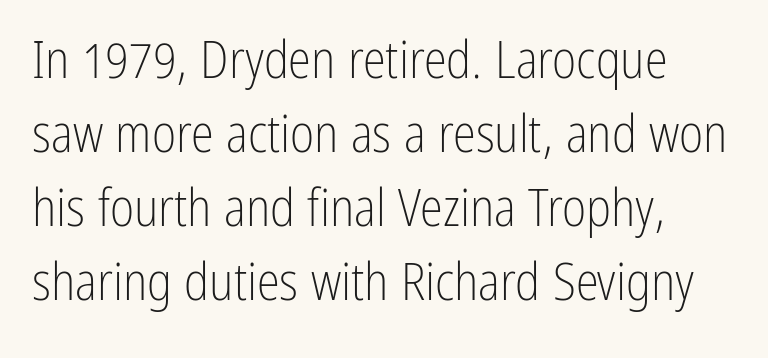
Letterform terminals end flat and unadorned throughout the passage. No word sits above an underline. You can tell it's not italic because the verticals are truly vertical. Glyph-to-glyph distance matches everyday printed text. A typesetter would call this proportional, since set widths differ per character.
